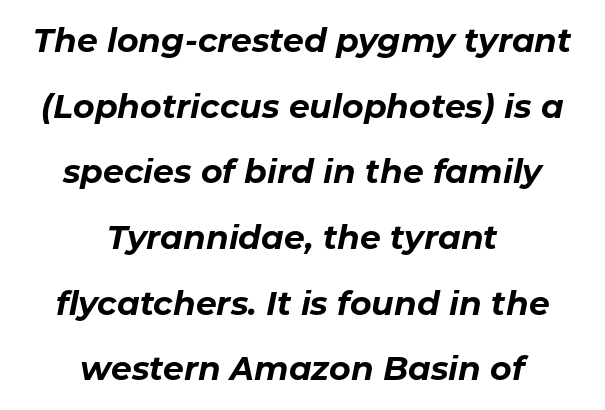
{"italic": "yes", "lean": "right", "slant_degrees": 11, "bold": "yes", "weight": "bold", "width": "normal", "stroke_contrast": "low", "x_height": "medium", "monospaced": "no", "underline": "no", "align": "center", "line_spacing": "loose", "line_spacing_ratio": 1.99, "letter_spacing": "normal", "letter_spacing_em": 0.0, "glyph_px": 33}
